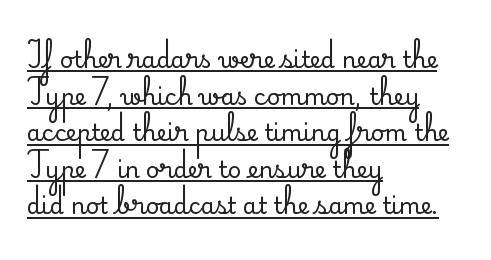
The image shows 23 px text type, upright; set left-aligned, normal line spacing (1.59x), normal letter spacing, underlined.
